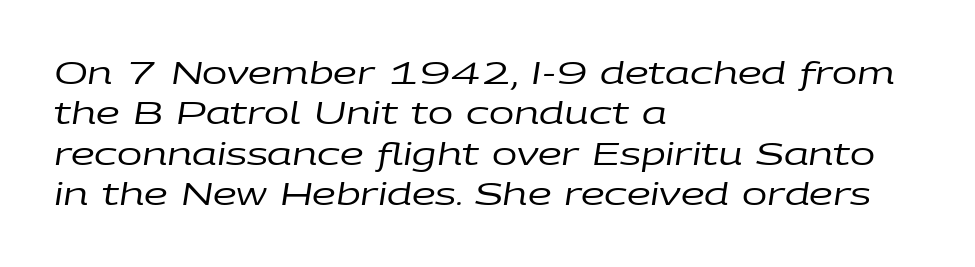
Q: Is the text bold? A: No.
Q: Is the text italic (slanted)? A: Yes, it leans right by about 9 degrees.
Q: Is the text underlined? A: No.
Q: How is the paragraph aligned? A: Left-aligned.
Q: Is the spacing between letters normal or unusually wide? A: Normal.
Q: Is the spacing between lines tight, normal or loose? A: Normal.
Q: Width (condensed, normal, or wide)? A: Wide.
Q: Stroke contrast? A: Low.
Q: x-height? A: Large.
Q: Monospaced? A: No.
